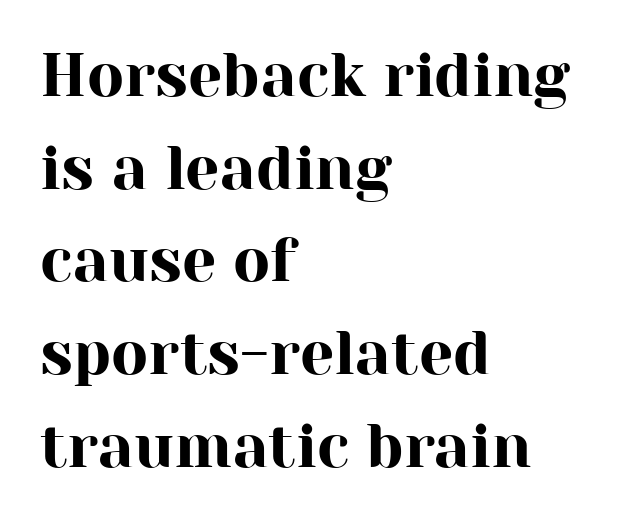
The image shows 61 px serif type, upright; set left-aligned, normal line spacing (1.52x), normal letter spacing, not underlined; high stroke contrast and a medium x-height.
